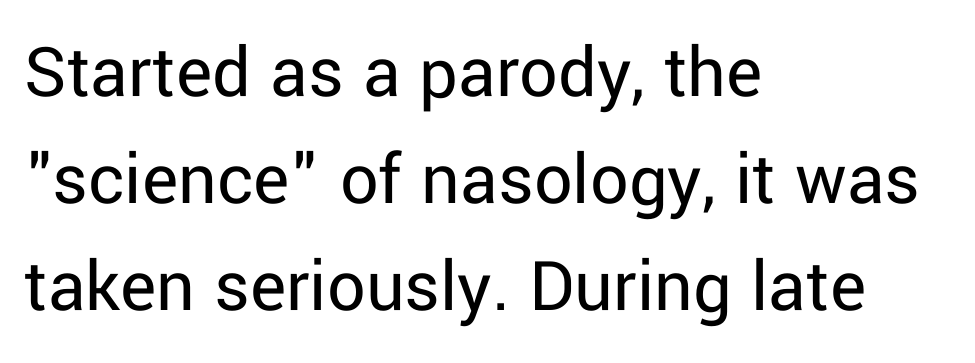
{"serif": "no", "italic": "no", "bold": "no", "weight": "regular", "width": "normal", "stroke_contrast": "low", "x_height": "medium", "monospaced": "no", "underline": "no", "align": "left", "line_spacing": "normal", "line_spacing_ratio": 1.41, "letter_spacing": "normal", "letter_spacing_em": 0.0, "glyph_px": 76}
